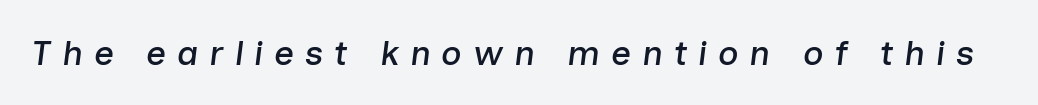
The strip under each line holds only bare page. How are the letters spaced? Widely, with obvious added tracking. Designer's note — italics engaged. Note the varied advance widths — an 'i' is clearly narrower than an 'm'.
